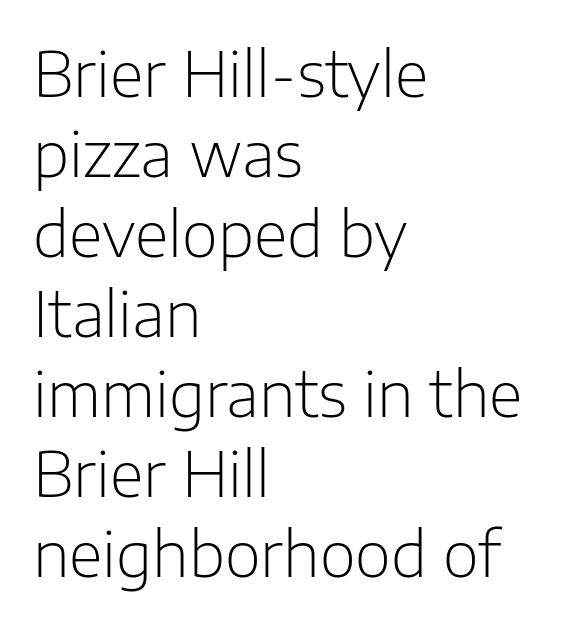
Layout note: lines flush left. Look at the bottom of the vertical strokes: they stop flat, with no serifs. You could not count columns in this text — the font is proportionally spaced. This sample uses an upright cut, with every glyph sitting square on the baseline. Quick note: underline off.
